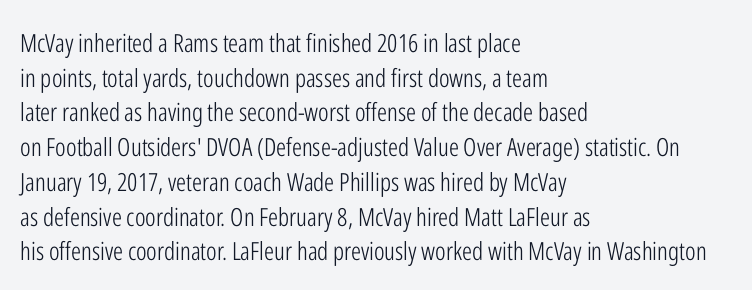
Q: Is the text bold? A: No.
Q: Is the text italic (slanted)? A: No, it is upright.
Q: Is the text underlined? A: No.
Q: How is the paragraph aligned? A: Left-aligned.
Q: Is the spacing between letters normal or unusually wide? A: Normal.
Q: Is the spacing between lines tight, normal or loose? A: Normal.
